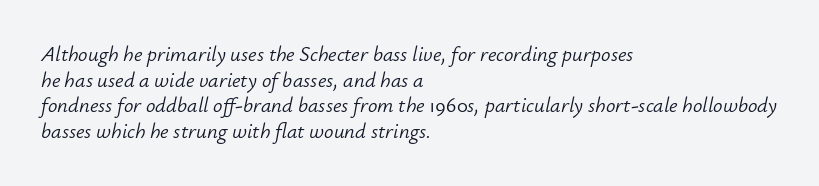
Q: Is the text bold? A: No.
Q: Is the text italic (slanted)? A: Yes, it leans right by about 12 degrees.
Q: Is the text underlined? A: No.
Q: How is the paragraph aligned? A: Left-aligned.
Q: Is the spacing between letters normal or unusually wide? A: Normal.
